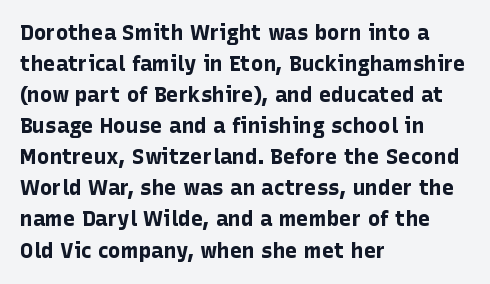
The image shows 21 px bold type, upright; set left-aligned, normal line spacing (1.48x), normal letter spacing, not underlined.
